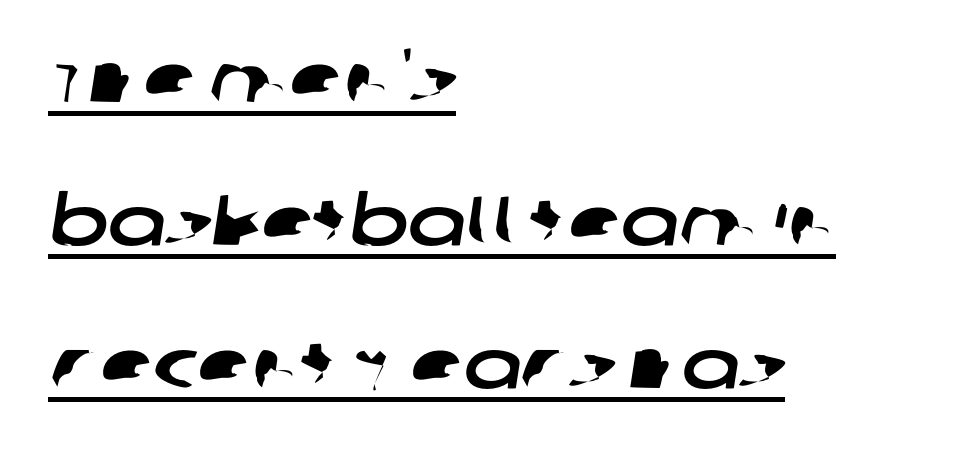
{"serif": "no", "width": "wide", "stroke_contrast": "low", "x_height": "large", "monospaced": "no", "underline": "yes", "align": "left", "line_spacing": "loose", "line_spacing_ratio": 2.07, "letter_spacing": "normal", "letter_spacing_em": 0.0, "glyph_px": 69}
